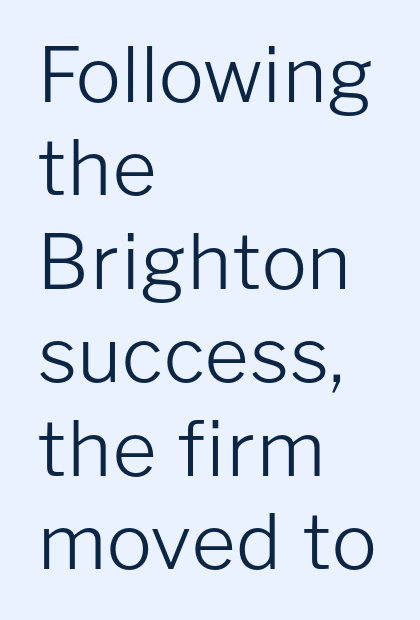
Stem width sits at or under what a default text font uses. The specimen reads as upright at a glance. A typesetter would call this zero additional tracking. Caption: multi-line text, flush left, ragged right. Clear beneath every line of the passage.
